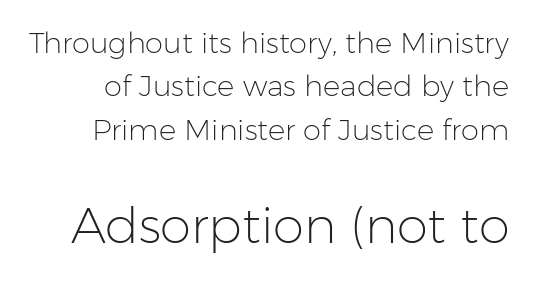
Is this a sans? Yes — the strokes have no serifs. Is the stroke heavy? The answer is a plain regular-or-lighter. Of the two passages, the one underneath uses the larger point size. The passage shown has conventional tracking throughout. A typesetter would call this proportional, since set widths differ per character. Rendered with straight, roman letterforms.
